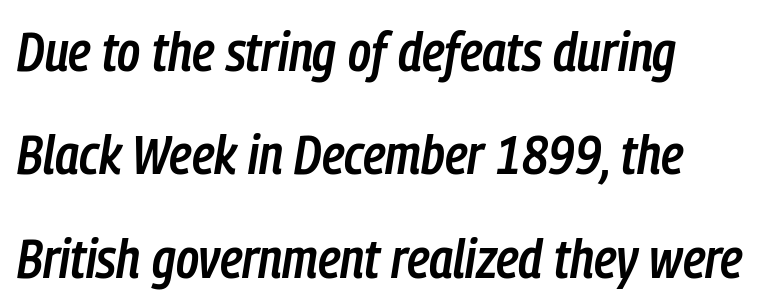
The image shows 55 px semibold, condensed type, italic (leaning right); set left-aligned, line spacing 1.88x, normal letter spacing, not underlined; low stroke contrast and a medium x-height.
